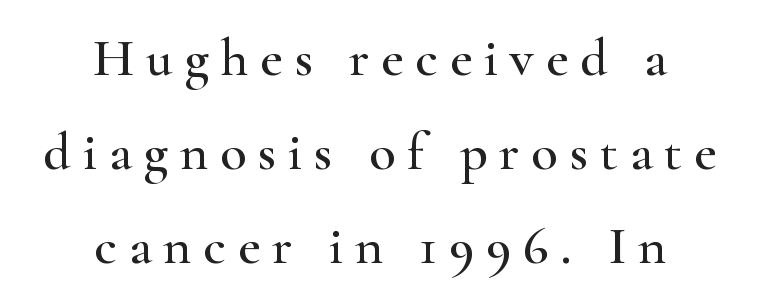
This is serif lettering, the kind often seen in printed books. The passage shown has open, widely tracked lettering throughout. This is the regular roman posture of the typeface. The rag falls on both sides of this text block equally. Proportional: the letters do not fall into vertical columns. Underline: absent.
